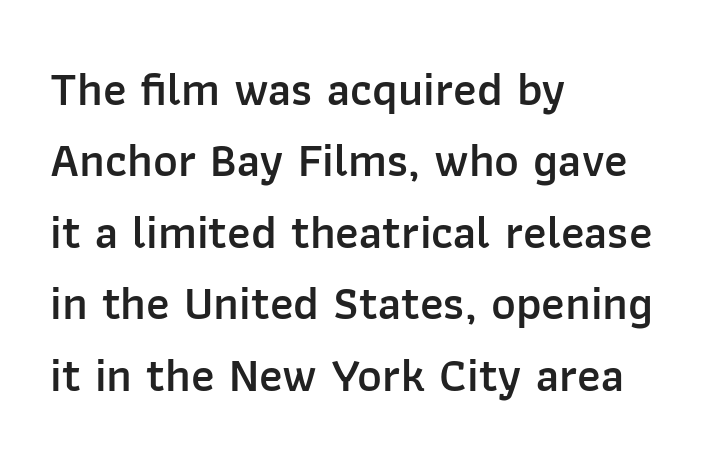
The image shows 47 px semibold sans-serif type, upright; set left-aligned, normal line spacing (1.52x), normal letter spacing, not underlined; low stroke contrast and a medium x-height.
